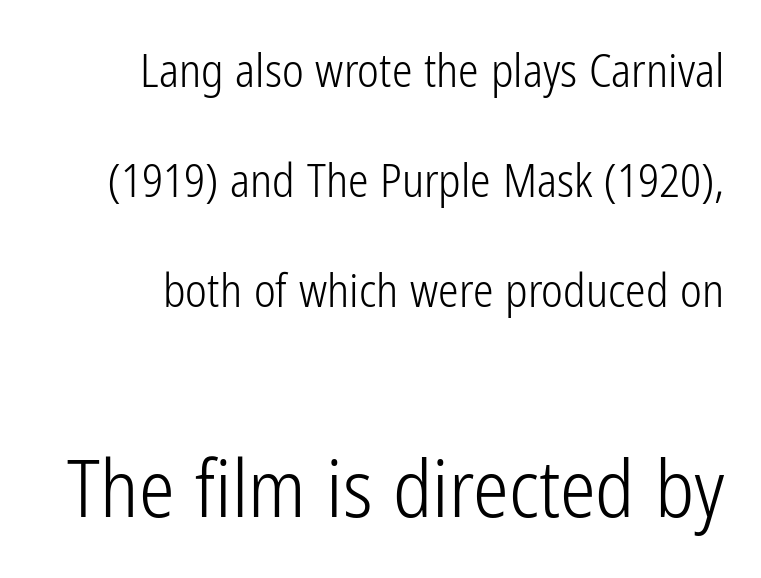
The strokes are not fattened; the text isn't bold. Descenders are the only things crossing below the line. Is this a sans? Yes — the strokes have no serifs. The letters stand straight up with perfectly vertical stems. This sample has the flowing, uneven cadence of proportional lettering. Regarding leading, the lines here are spaced well apart.
